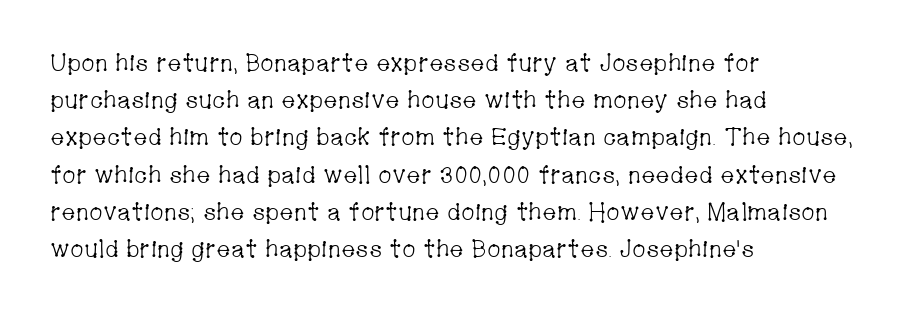
{"italic": "no", "bold": "no", "underline": "no", "align": "left", "line_spacing": "normal", "line_spacing_ratio": 1.55, "letter_spacing": "normal", "letter_spacing_em": 0.0, "glyph_px": 24}
